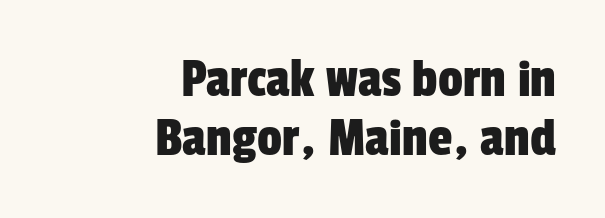
The image shows 55 px condensed sans-serif type; set right-aligned, tight line spacing (1.07x), normal letter spacing, not underlined; low stroke contrast and a medium x-height.
